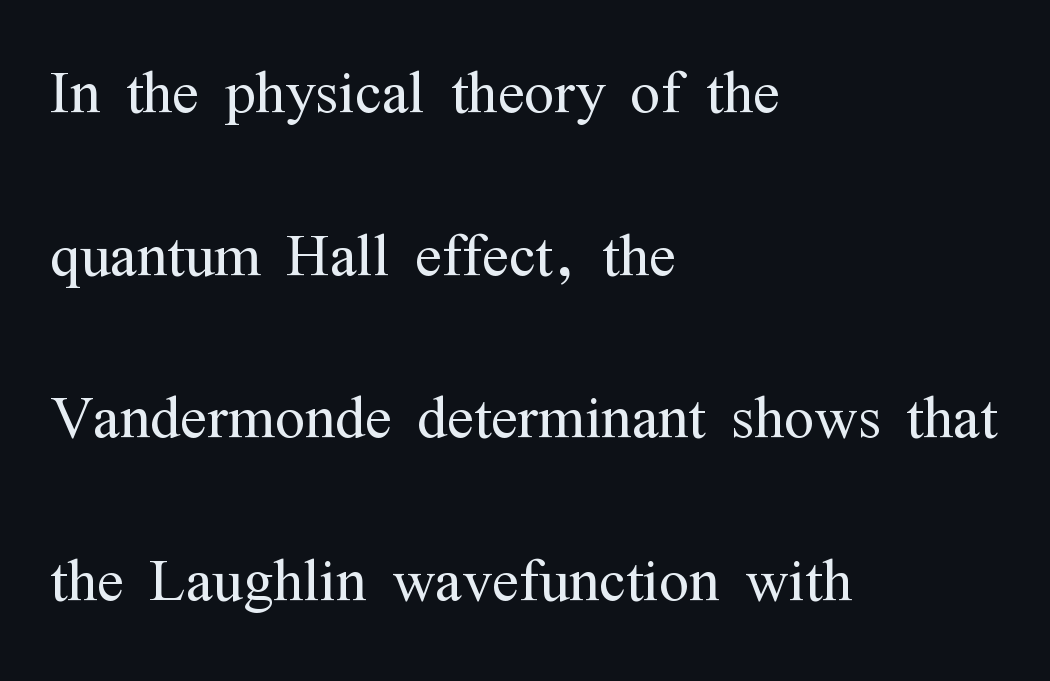
Q: Is the text bold? A: No.
Q: Is the text italic (slanted)? A: No, it is upright.
Q: Is the typeface a serif or a sans-serif typeface? A: Serif.
Q: Is the text underlined? A: No.
Q: How is the paragraph aligned? A: Left-aligned.
Q: Is the spacing between letters normal or unusually wide? A: Normal.
Q: Is the spacing between lines tight, normal or loose? A: Loose.
Q: Width (condensed, normal, or wide)? A: Condensed.
Q: Stroke contrast? A: Medium.
Q: x-height? A: Medium.
Q: Monospaced? A: No.
